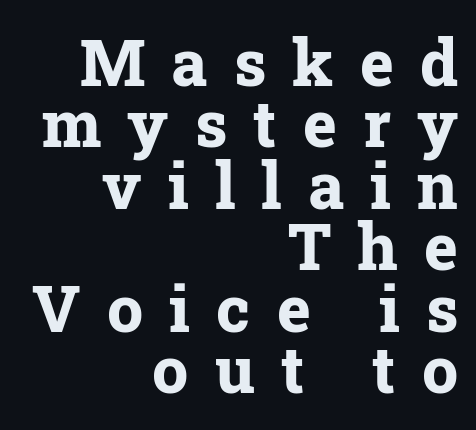
{"serif": "yes", "italic": "no", "bold": "yes", "weight": "bold", "width": "normal", "stroke_contrast": "low", "x_height": "medium", "monospaced": "no", "underline": "no", "align": "right", "line_spacing": "tight", "line_spacing_ratio": 0.96, "letter_spacing": "wide", "letter_spacing_em": 0.41, "glyph_px": 64}
